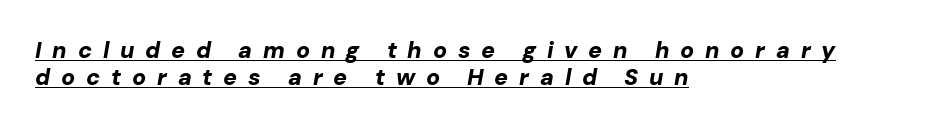
The image shows 23 px bold type, italic (leaning right); set left-aligned, line spacing 1.16x, unusually wide letter spacing (+0.47 em), underlined.
